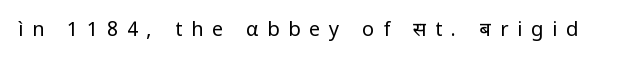
The image shows 20 px text type, upright; set unusually wide letter spacing (+0.44 em), not underlined.
